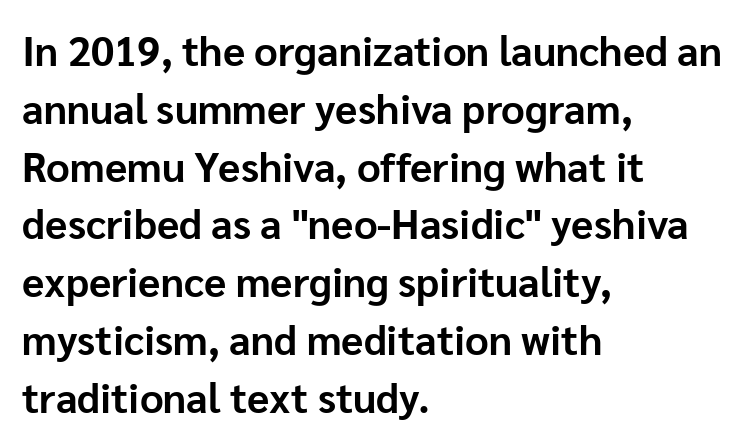
The face used here is a sans, in the tradition of grotesques and geometrics. Posture: straight, roman, zero tilt. Stroke thickness is high; the sample reads as a true bold. Nobody touched the tracking dial on this one. A bare baseline throughout the passage. The rendering anchors every line to the left-hand side.
